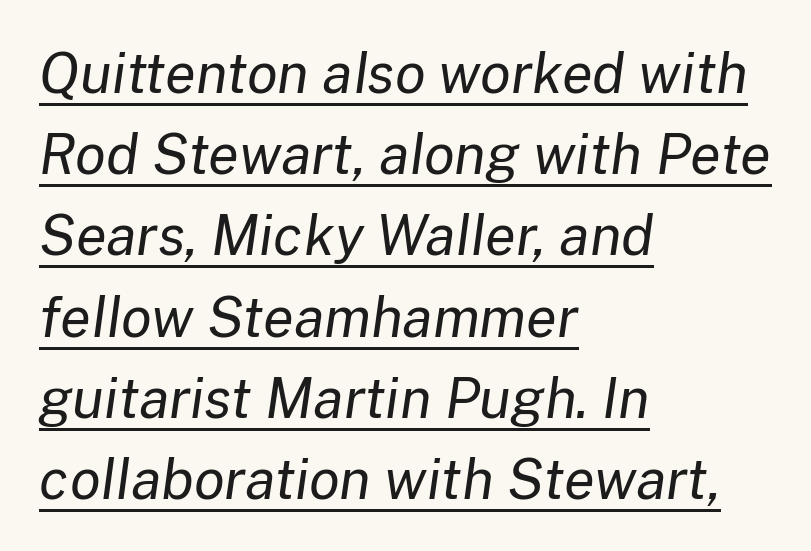
Q: Is the text bold? A: No.
Q: Is the text italic (slanted)? A: Yes, it leans right by about 8 degrees.
Q: Is the text underlined? A: Yes.
Q: How is the paragraph aligned? A: Left-aligned.
Q: Is the spacing between letters normal or unusually wide? A: Normal.
Q: Is the spacing between lines tight, normal or loose? A: Normal.
Q: Width (condensed, normal, or wide)? A: Normal.
Q: Stroke contrast? A: Low.
Q: x-height? A: Medium.
Q: Monospaced? A: No.
